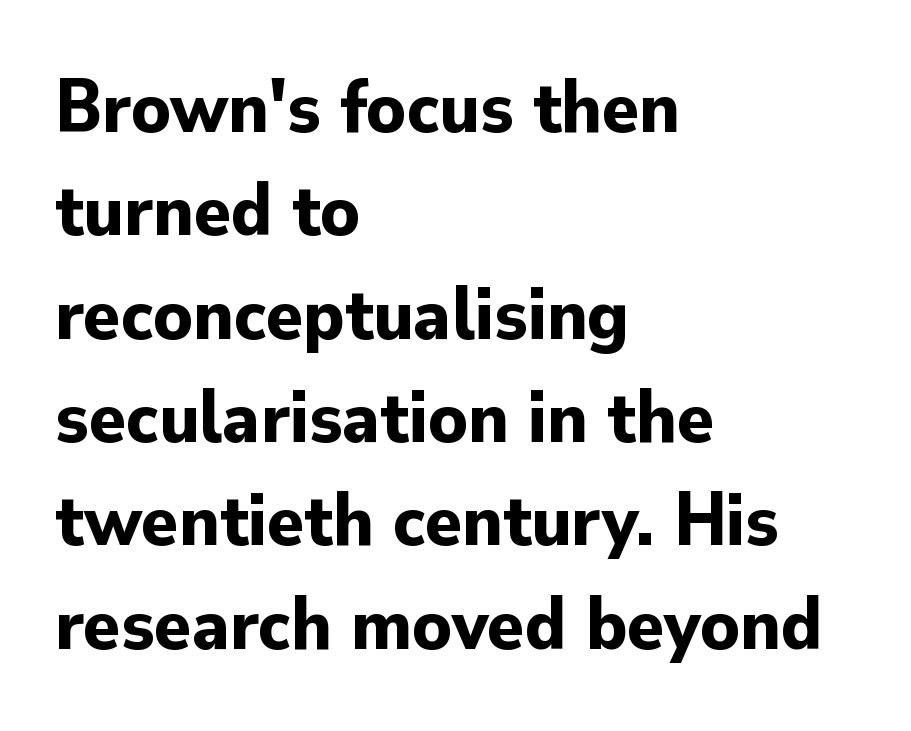
Note the varied advance widths — an 'i' is clearly narrower than an 'm'. This rendering employs a face without finishing strokes, i.e., a sans-serif. Standard letterfit; no display-style spreading of the glyphs. Honestly, the row spacing looks completely unremarkable.
